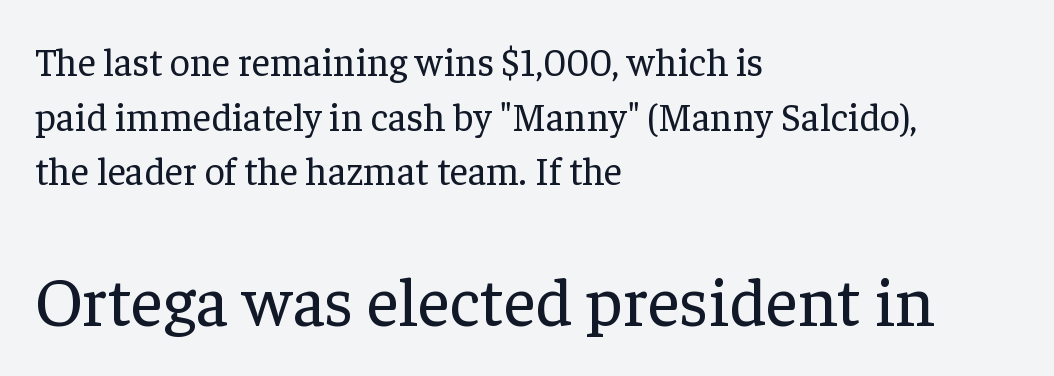
Q: Is the text bold? A: No.
Q: Is the text italic (slanted)? A: No, it is upright.
Q: Is the typeface a serif or a sans-serif typeface? A: Serif.
Q: Is the text underlined? A: No.
Q: How is the paragraph aligned? A: Left-aligned.
Q: Is the spacing between letters normal or unusually wide? A: Normal.
Q: Is the spacing between lines tight, normal or loose? A: Normal.
Q: Which block of text is set in a larger size, the first (top) or the second (bottom)? A: The second (bottom) one.
Q: Width (condensed, normal, or wide)? A: Normal.
Q: Stroke contrast? A: Low.
Q: x-height? A: Medium.
Q: Monospaced? A: No.
